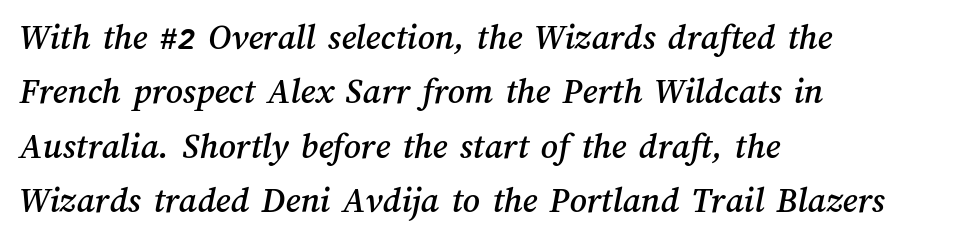
A bare baseline throughout the passage. Looks like regular typesetting: each glyph gets only the width it needs. What's the leading like? Ordinary, nothing unusual. Caption: standard tracking, unaltered. The rag falls on the right side of this text block.
